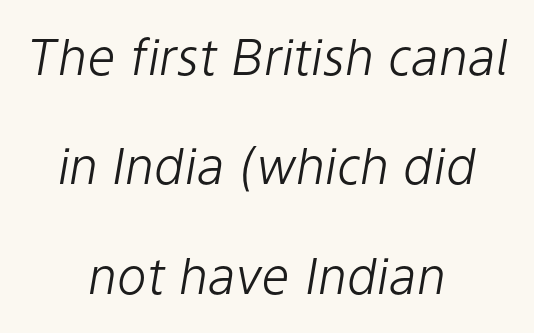
Q: Is the text bold? A: No.
Q: Is the text italic (slanted)? A: Yes, it leans right by about 9 degrees.
Q: Is the text underlined? A: No.
Q: How is the paragraph aligned? A: Centered.
Q: Is the spacing between letters normal or unusually wide? A: Normal.
Q: Is the spacing between lines tight, normal or loose? A: Loose.
Q: Width (condensed, normal, or wide)? A: Normal.
Q: Stroke contrast? A: Low.
Q: x-height? A: Medium.
Q: Monospaced? A: No.
